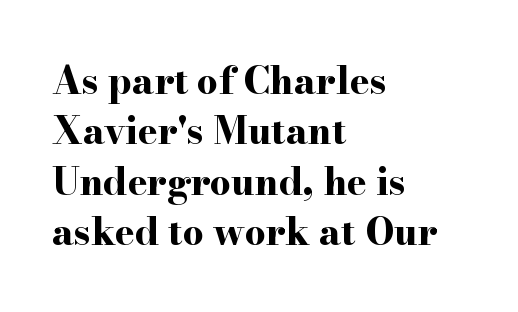
{"serif": "yes", "italic": "no", "bold": "yes", "weight": "bold", "width": "wide", "stroke_contrast": "high", "x_height": "small", "monospaced": "no", "underline": "no", "align": "left", "line_spacing": "normal", "line_spacing_ratio": 1.36, "letter_spacing": "normal", "letter_spacing_em": 0.0, "glyph_px": 37}
